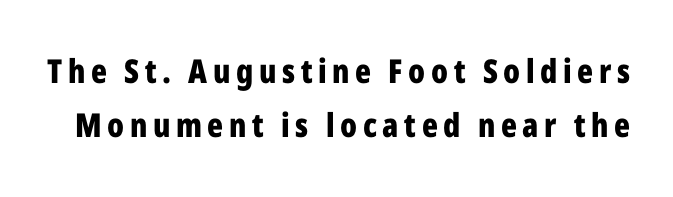
The image shows 33 px bold, condensed sans-serif type, upright; set normal line spacing (1.65x), not underlined; low stroke contrast and a medium x-height.
